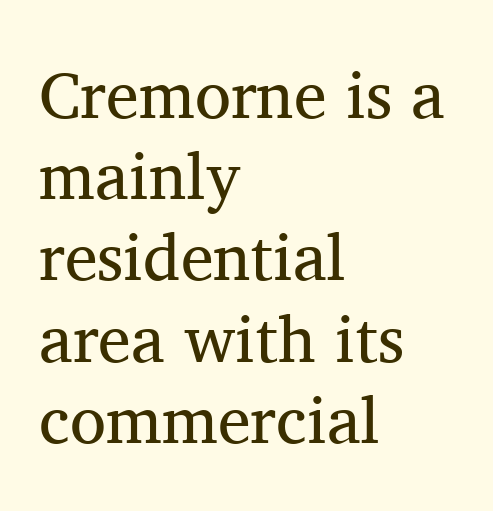
{"serif": "yes", "italic": "no", "bold": "no", "weight": "regular", "width": "normal", "stroke_contrast": "medium", "x_height": "medium", "monospaced": "no", "underline": "no", "align": "left", "line_spacing_ratio": 1.23, "letter_spacing": "normal", "letter_spacing_em": 0.0, "glyph_px": 66}
